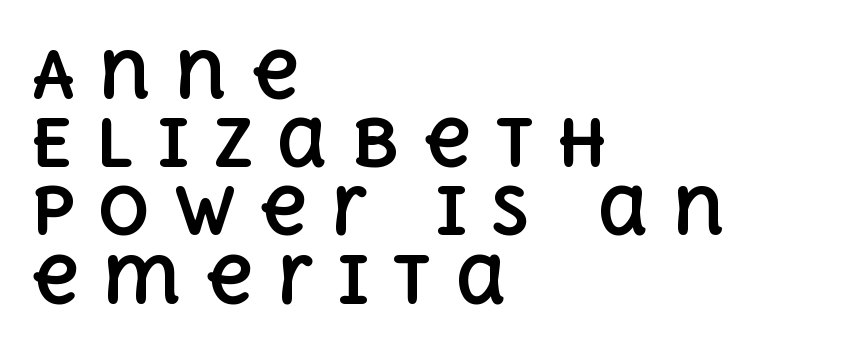
{"italic": "no", "bold": "yes", "weight": "bold", "width": "normal", "x_height": "large", "monospaced": "no", "underline": "no", "align": "left", "line_spacing": "tight", "line_spacing_ratio": 1.05, "letter_spacing": "wide", "letter_spacing_em": 0.36, "glyph_px": 65}
